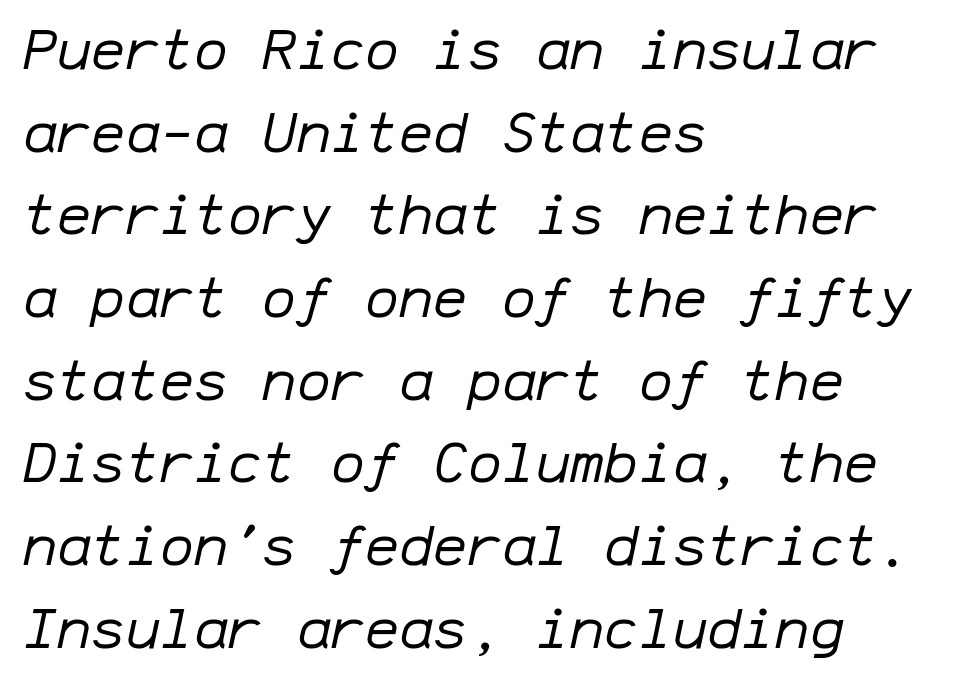
Q: Is the text bold? A: No.
Q: Is the text italic (slanted)? A: Yes, it leans right by about 12 degrees.
Q: Is the text underlined? A: No.
Q: How is the paragraph aligned? A: Left-aligned.
Q: Is the spacing between letters normal or unusually wide? A: Normal.
Q: Is the spacing between lines tight, normal or loose? A: Normal.
Q: Width (condensed, normal, or wide)? A: Normal.
Q: Stroke contrast? A: Low.
Q: x-height? A: Medium.
Q: Monospaced? A: Yes.
